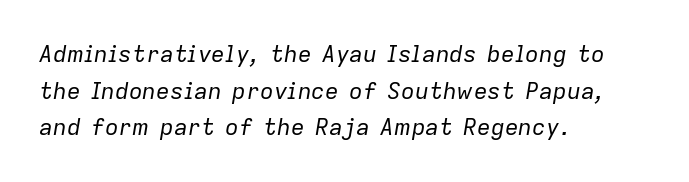
Q: Is the text bold? A: No.
Q: Is the text italic (slanted)? A: Yes, it leans right by about 9 degrees.
Q: Is the text underlined? A: No.
Q: How is the paragraph aligned? A: Left-aligned.
Q: Is the spacing between letters normal or unusually wide? A: Normal.
Q: Is the spacing between lines tight, normal or loose? A: Normal.
